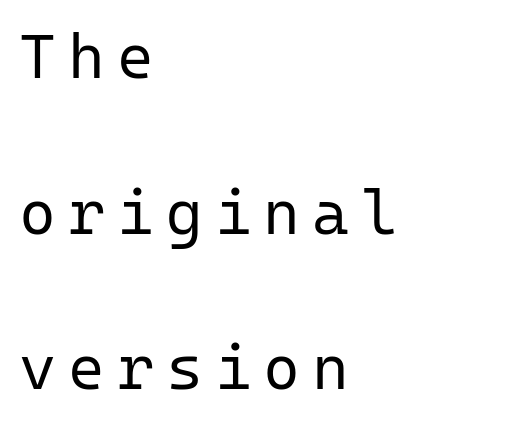
Interline gaps are noticeably wide in this sample. Letterform terminals end flat and unadorned throughout the passage. Underlining? Definitely not there. Italic? Not at all — the glyphs are vertical.
